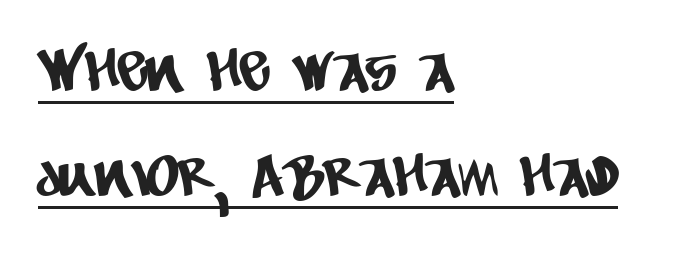
A typesetter would label this face a sans. Does the copy run flush right? No — it runs flush left. Decoration check: the copy is underlined. This rendering leaves character spacing at its baseline value. This sample has the flowing, uneven cadence of proportional lettering.
